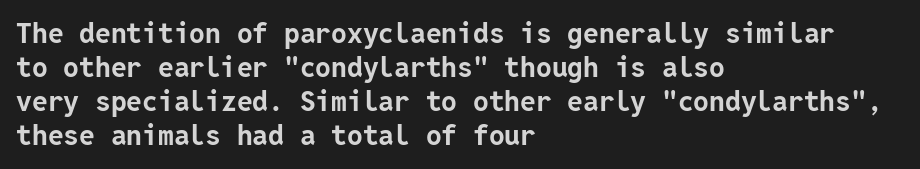
The image shows 28 px bold sans-serif type, upright; set left-aligned, line spacing 1.22x, normal letter spacing, not underlined; low stroke contrast and a medium x-height.
